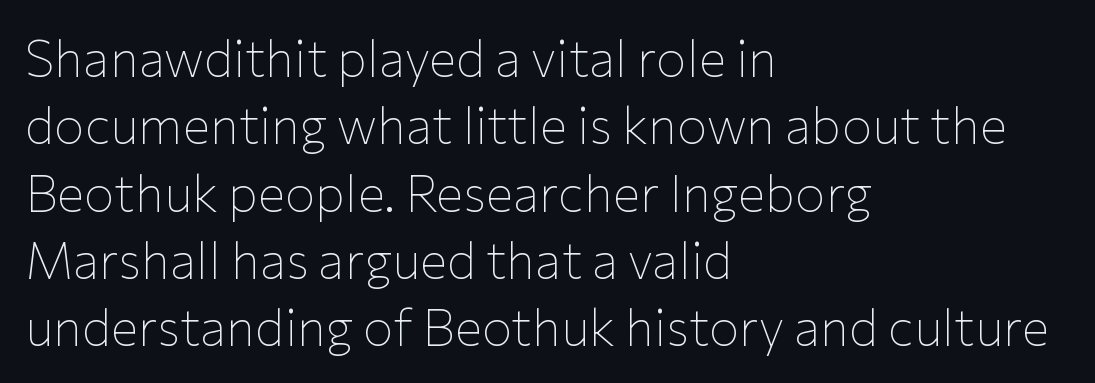
The image shows 51 px thin sans-serif type, upright; set left-aligned, normal line spacing (1.32x), normal letter spacing, not underlined; low stroke contrast and a medium x-height.
